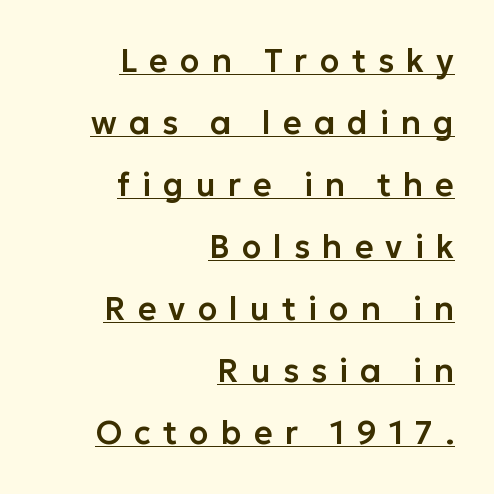
The image shows 32 px sans-serif type, upright; set right-aligned, loose line spacing (1.94x), unusually wide letter spacing (+0.38 em), underlined; low stroke contrast and a medium x-height.
